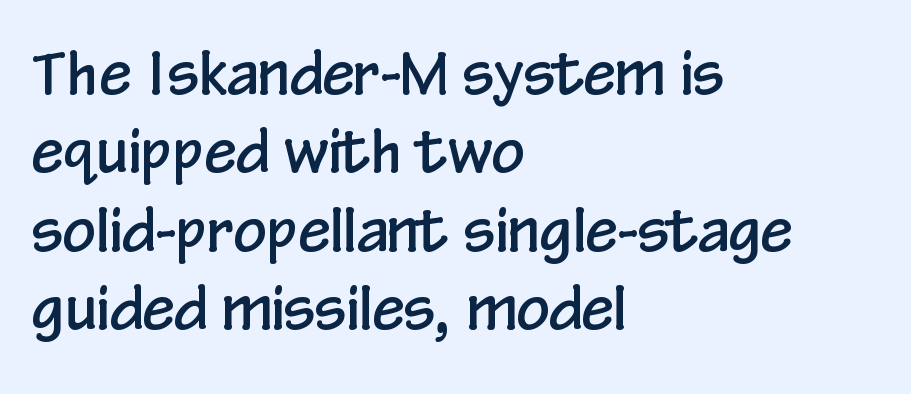
Q: Is the text italic (slanted)? A: No, it is upright.
Q: Is the typeface a serif or a sans-serif typeface? A: Sans-serif.
Q: Is the text underlined? A: No.
Q: How is the paragraph aligned? A: Left-aligned.
Q: Is the spacing between letters normal or unusually wide? A: Normal.
Q: Is the spacing between lines tight, normal or loose? A: Normal.
Q: Width (condensed, normal, or wide)? A: Condensed.
Q: Stroke contrast? A: Low.
Q: x-height? A: Medium.
Q: Monospaced? A: No.
